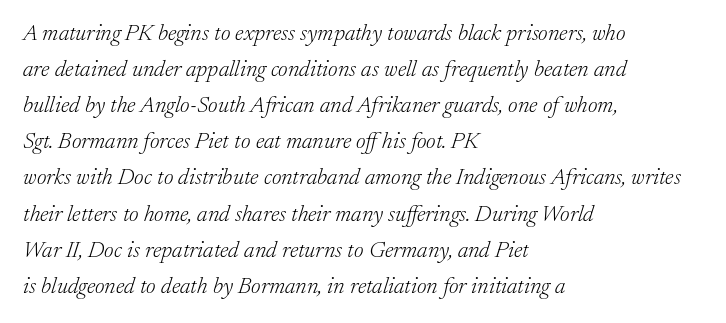
The image shows 23 px text type, italic (leaning right); set left-aligned, normal line spacing (1.57x), normal letter spacing, not underlined.
